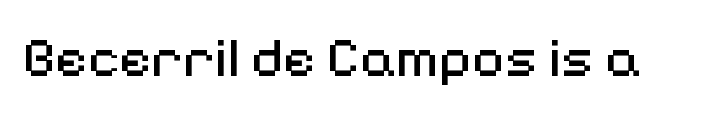
The image shows 56 px regular-weight sans-serif type, upright; set normal letter spacing, not underlined; medium stroke contrast and a medium x-height.
